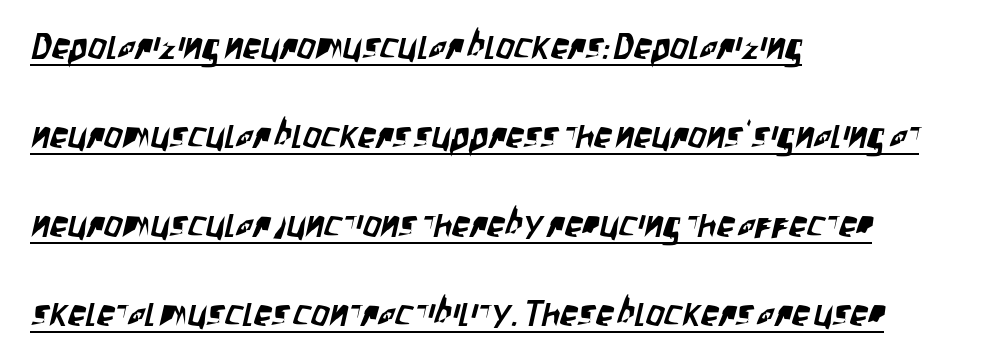
This rendering leaves character spacing at its baseline value. Is there much room between lines? Yes — plenty of vertical air separates them. The typeface chosen for these lines omits serifs. Where is the straight margin? On the left. A baseline rule has been typeset under these characters. This sample has the flowing, uneven cadence of proportional lettering.
